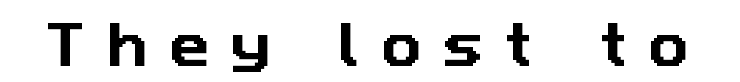
Q: Is the typeface a serif or a sans-serif typeface? A: Sans-serif.
Q: Is the text underlined? A: No.
Q: Is the spacing between letters normal or unusually wide? A: Unusually wide.
Q: Width (condensed, normal, or wide)? A: Normal.
Q: Stroke contrast? A: Low.
Q: x-height? A: Medium.
Q: Monospaced? A: No.
